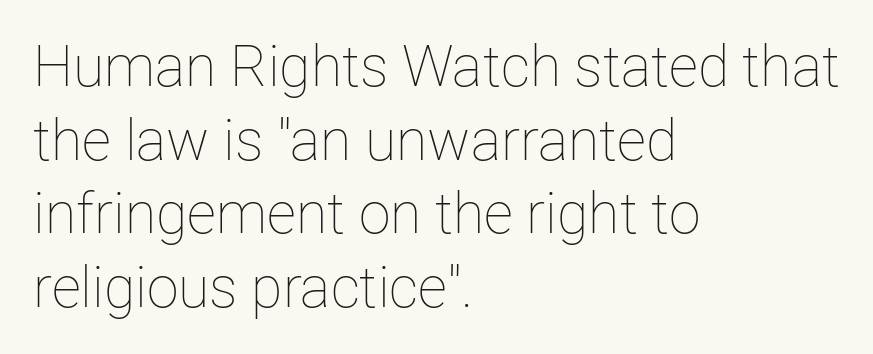
Ordinary non-slanted type is in use. Each row of text sits above clean, open space. A typesetter would call this proportional, since set widths differ per character. Default kerning and tracking; the words read as compact shapes. Line beginnings align vertically; line endings do not.
